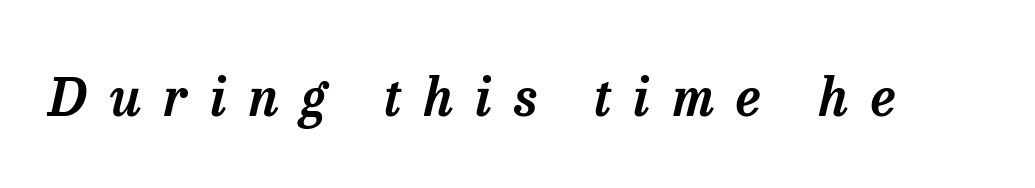
The image shows 53 px serif type, italic (leaning right); set unusually wide letter spacing (+0.42 em), not underlined; low stroke contrast and a medium x-height.
